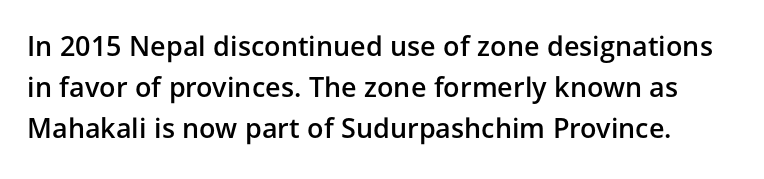
The image shows 27 px text type, upright; set normal line spacing (1.51x), normal letter spacing, not underlined.
